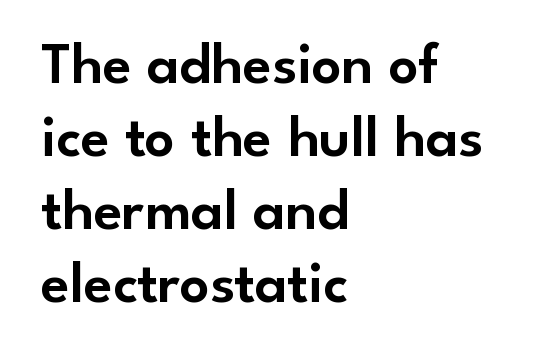
The image shows 59 px sans-serif type, upright; set left-aligned, line spacing 1.24x, normal letter spacing, not underlined; low stroke contrast and a small x-height.
